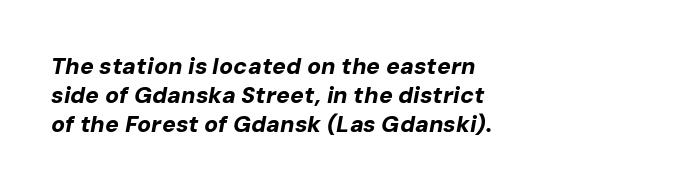
Q: Is the text bold? A: Yes.
Q: Is the text italic (slanted)? A: Yes, it leans right by about 10 degrees.
Q: Is the text underlined? A: No.
Q: How is the paragraph aligned? A: Left-aligned.
Q: Is the spacing between letters normal or unusually wide? A: Normal.
Q: Is the spacing between lines tight, normal or loose? A: Normal.
